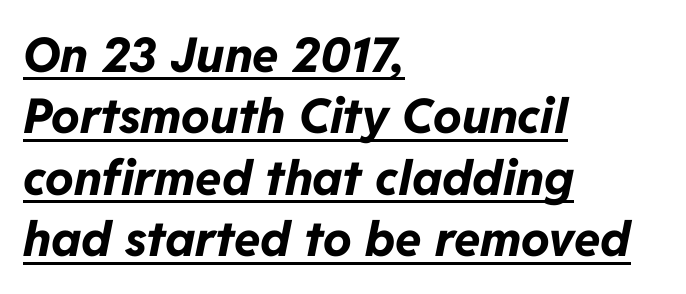
The image shows 48 px bold type, italic (leaning right); set left-aligned, normal line spacing (1.28x), normal letter spacing, underlined; low stroke contrast and a medium x-height.
